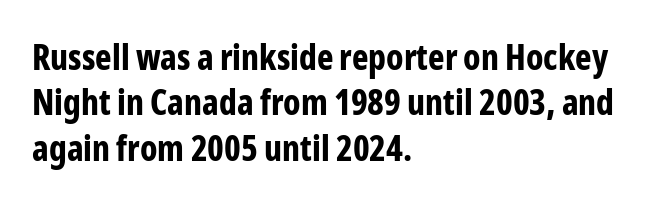
Weight check: bold — yes, fully. Observe the absence of serifs on each vertical stroke in this sample. Does the lettering tilt? It doesn't — this is upright. Here the designer chose a conventional face with non-uniform glyph widths. The strip under each line holds only bare page.
